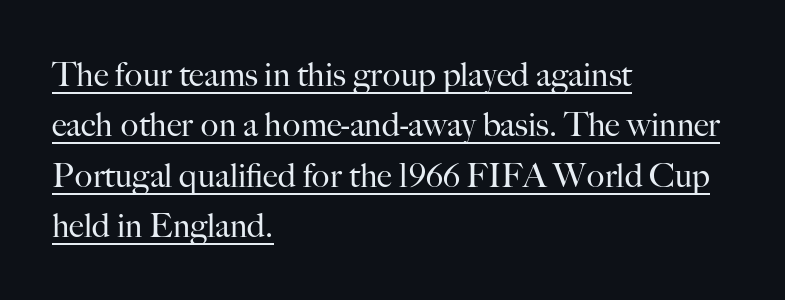
The image shows 33 px regular-weight serif type, upright; set left-aligned, normal line spacing (1.53x), normal letter spacing, underlined; high stroke contrast and a small x-height.
